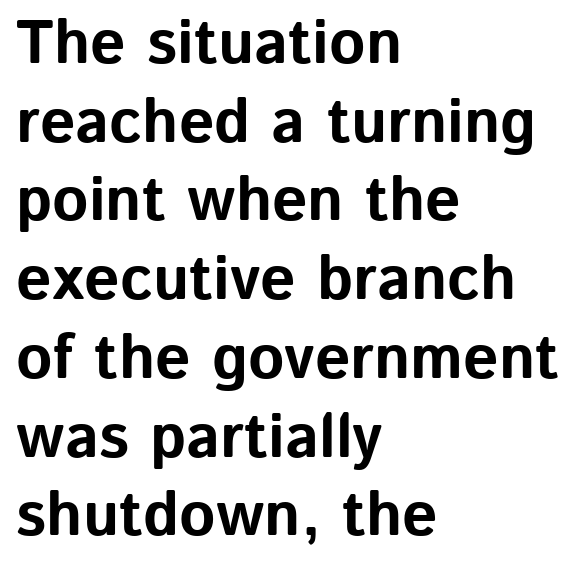
The area under the type is left untouched. Tall strokes in this sample are plumb rather than angled. Strong, thick strokes mark this as bold type. Note the varied advance widths — an 'i' is clearly narrower than an 'm'.
